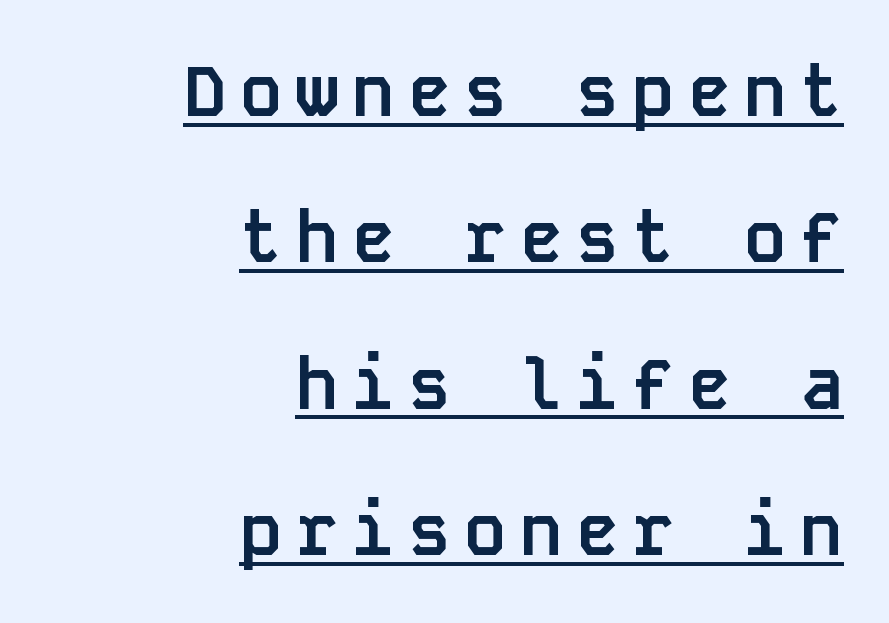
The image shows 71 px semibold sans-serif type, upright, monospaced; set right-aligned, loose line spacing (2.06x), underlined; low stroke contrast and a large x-height.
